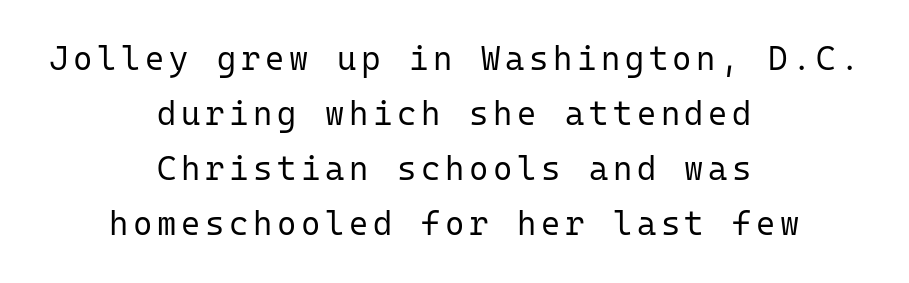
{"serif": "no", "italic": "no", "bold": "no", "weight": "regular", "width": "normal", "stroke_contrast": "low", "x_height": "medium", "monospaced": "yes", "underline": "no", "align": "center", "line_spacing": "normal", "line_spacing_ratio": 1.67, "glyph_px": 33}
